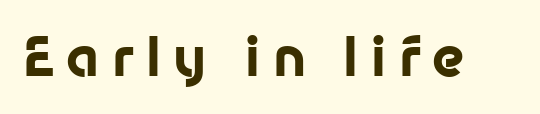
Q: Is the text bold? A: Yes.
Q: Is the text italic (slanted)? A: No, it is upright.
Q: Is the typeface a serif or a sans-serif typeface? A: Sans-serif.
Q: Is the text underlined? A: No.
Q: Is the spacing between letters normal or unusually wide? A: Unusually wide.
Q: Width (condensed, normal, or wide)? A: Normal.
Q: Stroke contrast? A: Low.
Q: x-height? A: Medium.
Q: Monospaced? A: No.
